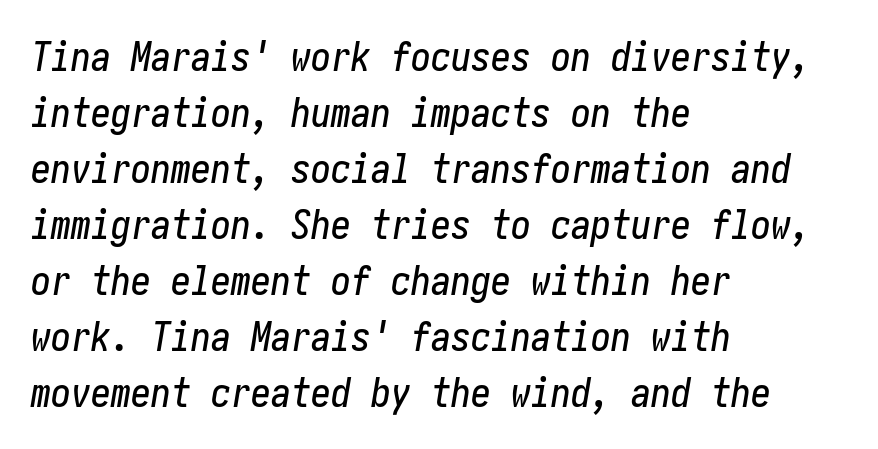
The image shows 40 px condensed type, italic (leaning right); set left-aligned, normal line spacing (1.4x), normal letter spacing, not underlined; low stroke contrast and a medium x-height.
